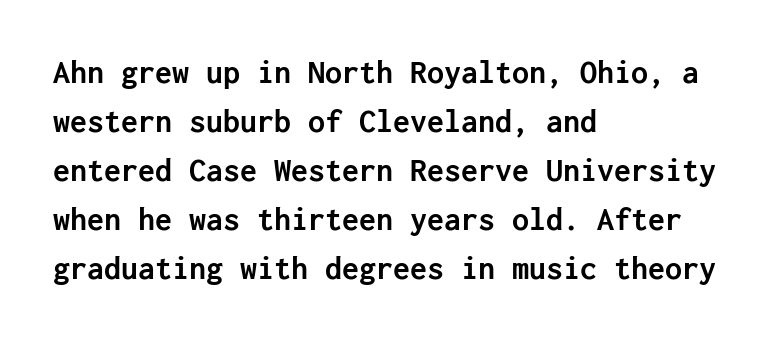
Each letter's strokes conclude bluntly, with no projecting serifs. The line texture is even and compact thanks to regular tracking. Normally led — the rows are evenly, conventionally spaced. Does the weight exceed regular? Yes, all the way to bold. If you drew a ruler down the left edge, every line would touch it.
